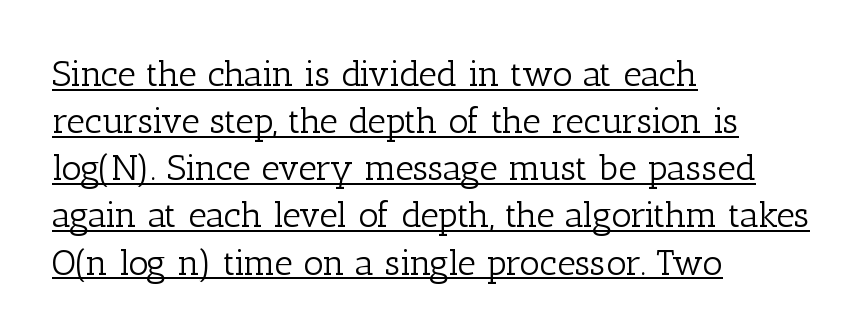
{"serif": "yes", "italic": "no", "bold": "no", "weight": "light", "width": "normal", "stroke_contrast": "low", "x_height": "medium", "monospaced": "no", "underline": "yes", "align": "left", "line_spacing": "normal", "line_spacing_ratio": 1.31, "letter_spacing": "normal", "letter_spacing_em": 0.0, "glyph_px": 36}
